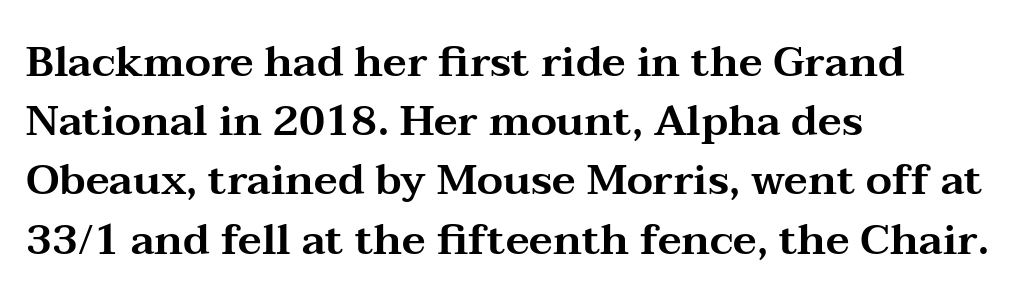
{"serif": "yes", "italic": "no", "width": "wide", "stroke_contrast": "medium", "x_height": "medium", "monospaced": "no", "underline": "no", "align": "left", "line_spacing": "normal", "line_spacing_ratio": 1.41, "letter_spacing": "normal", "letter_spacing_em": 0.0, "glyph_px": 42}
